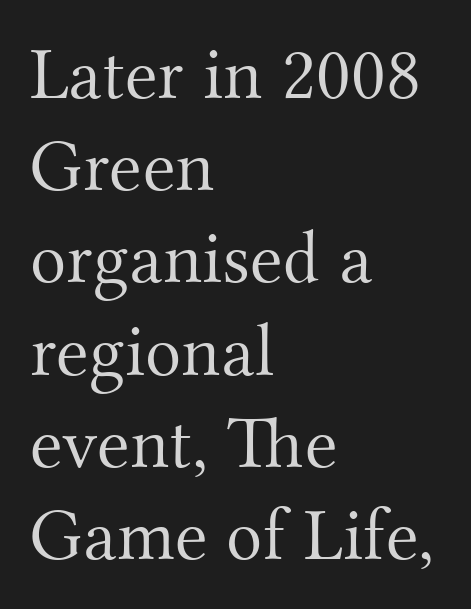
The image shows 75 px light serif type, upright; set left-aligned, line spacing 1.23x, normal letter spacing, not underlined; medium stroke contrast and a small x-height.
